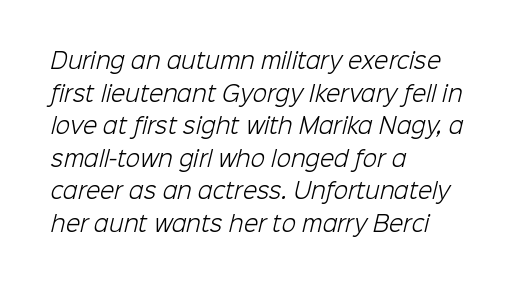
Q: Is the text bold? A: No.
Q: Is the text underlined? A: No.
Q: How is the paragraph aligned? A: Left-aligned.
Q: Is the spacing between letters normal or unusually wide? A: Normal.
Q: Is the spacing between lines tight, normal or loose? A: Normal.
